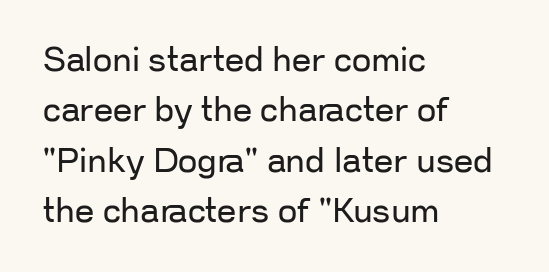
The image shows 34 px regular-weight sans-serif type, upright; set left-aligned, normal line spacing (1.48x), normal letter spacing, not underlined; low stroke contrast and a medium x-height.
